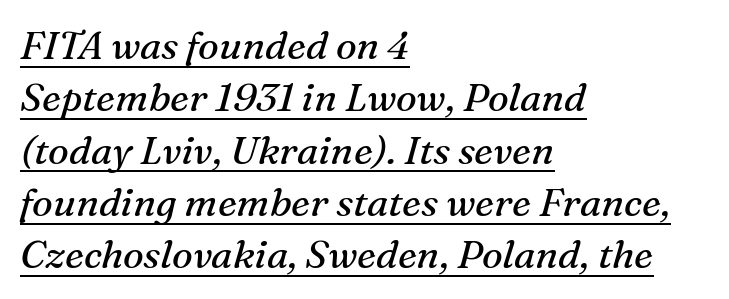
{"serif": "yes", "italic": "yes", "lean": "right", "slant_degrees": 16, "bold": "no", "weight": "regular", "width": "normal", "stroke_contrast": "medium", "x_height": "medium", "monospaced": "no", "underline": "yes", "align": "left", "line_spacing": "normal", "line_spacing_ratio": 1.34, "letter_spacing": "normal", "letter_spacing_em": 0.0, "glyph_px": 39}
